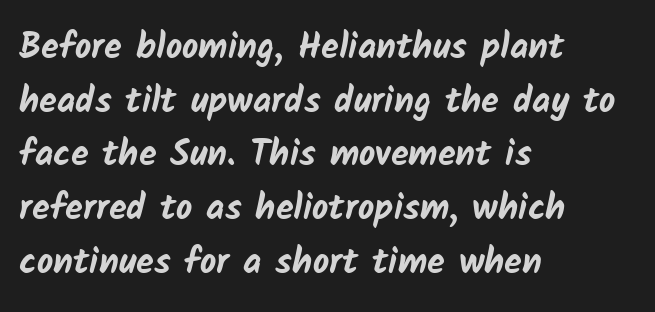
The image shows 36 px bold sans-serif type; set left-aligned, normal line spacing (1.49x), normal letter spacing, not underlined; low stroke contrast and a medium x-height.
